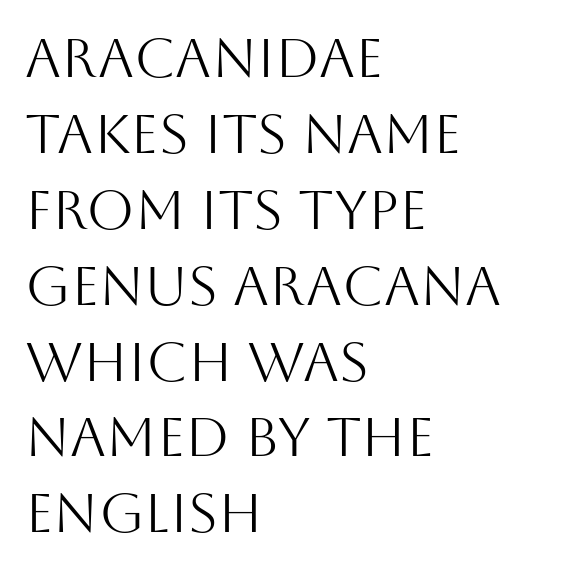
The image shows 55 px light sans-serif type, upright; set left-aligned, normal line spacing (1.38x), normal letter spacing, not underlined; medium stroke contrast and a large x-height.
